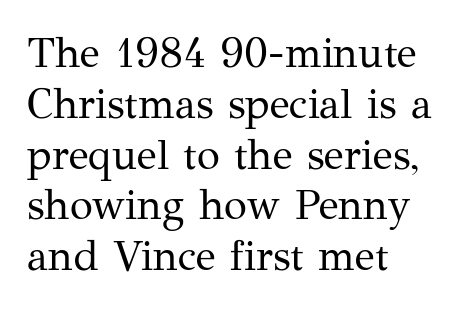
Q: Is the text bold? A: No.
Q: Is the text italic (slanted)? A: No, it is upright.
Q: Is the typeface a serif or a sans-serif typeface? A: Serif.
Q: Is the text underlined? A: No.
Q: How is the paragraph aligned? A: Left-aligned.
Q: Is the spacing between letters normal or unusually wide? A: Normal.
Q: Width (condensed, normal, or wide)? A: Normal.
Q: Stroke contrast? A: Medium.
Q: x-height? A: Medium.
Q: Monospaced? A: No.
